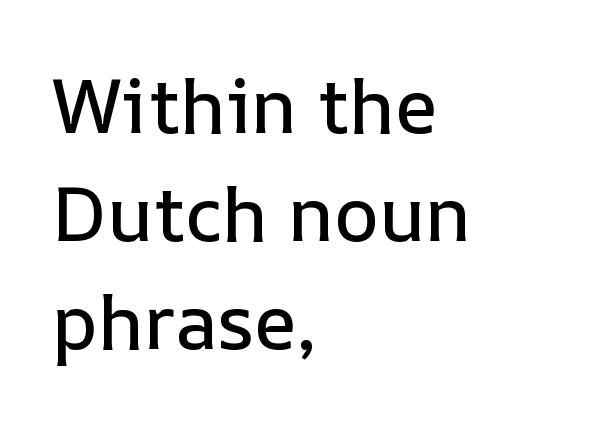
This is the regular roman posture of the typeface. Baseline-to-baseline distance is the conventional proportion of letter height. The line texture is even and compact thanks to regular tracking. The paragraph shown leans on its left margin. A typesetter would call this proportional, since set widths differ per character. The words here are not underlined.
